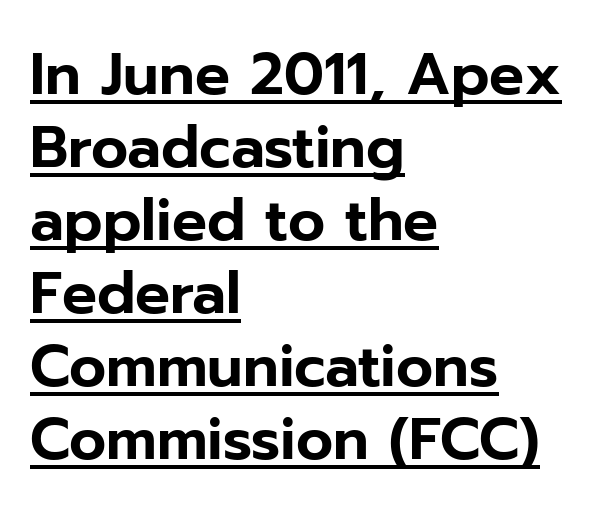
{"serif": "no", "italic": "no", "width": "normal", "stroke_contrast": "low", "x_height": "medium", "monospaced": "no", "underline": "yes", "align": "left", "line_spacing": "normal", "line_spacing_ratio": 1.26, "letter_spacing": "normal", "letter_spacing_em": 0.0, "glyph_px": 58}
